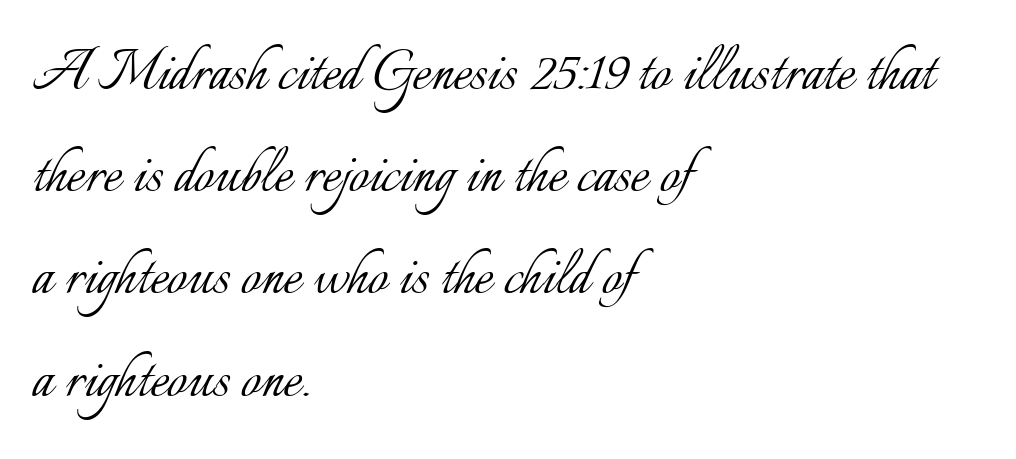
{"bold": "no", "weight": "light", "width": "normal", "stroke_contrast": "low", "x_height": "small", "monospaced": "no", "underline": "no", "align": "left", "line_spacing": "normal", "line_spacing_ratio": 1.46, "letter_spacing": "normal", "letter_spacing_em": 0.0, "glyph_px": 70}
